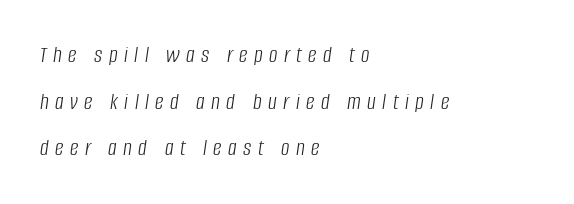
Q: Is the text bold? A: No.
Q: Is the text italic (slanted)? A: Yes, it leans right by about 8 degrees.
Q: Is the text underlined? A: No.
Q: How is the paragraph aligned? A: Left-aligned.
Q: Is the spacing between letters normal or unusually wide? A: Unusually wide.
Q: Is the spacing between lines tight, normal or loose? A: Loose.
